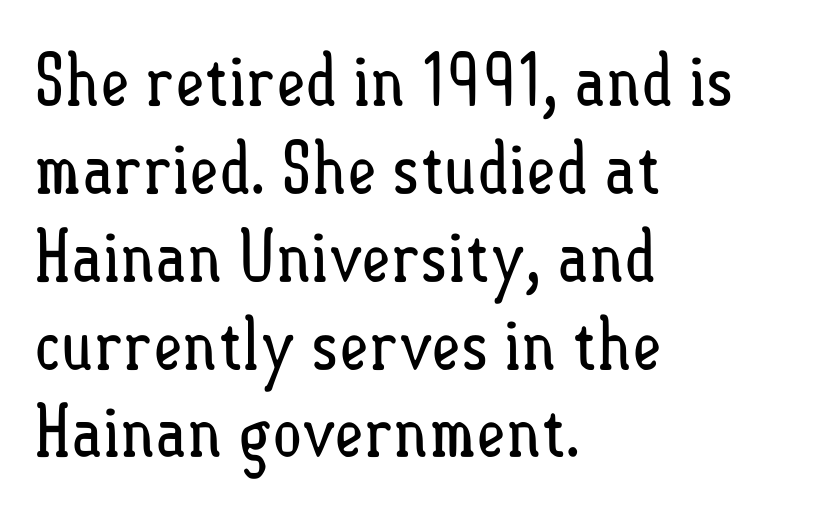
Notice how the stems are strictly vertical — no italics here. Words appear dense and cohesive because spacing is normal. Glance below the letters and you will spot only blank space. This reads as an unemphasized weight, regular at the heaviest. This sample is left-justified, so line endings fall wherever the words run out.
